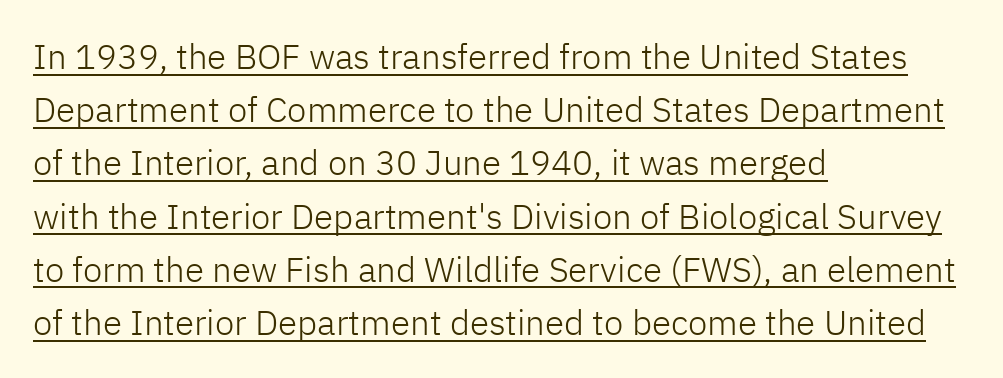
Q: Is the text bold? A: No.
Q: Is the text italic (slanted)? A: No, it is upright.
Q: Is the typeface a serif or a sans-serif typeface? A: Sans-serif.
Q: Is the text underlined? A: Yes.
Q: How is the paragraph aligned? A: Left-aligned.
Q: Is the spacing between letters normal or unusually wide? A: Normal.
Q: Is the spacing between lines tight, normal or loose? A: Normal.
Q: Width (condensed, normal, or wide)? A: Normal.
Q: Stroke contrast? A: Low.
Q: x-height? A: Medium.
Q: Monospaced? A: No.
